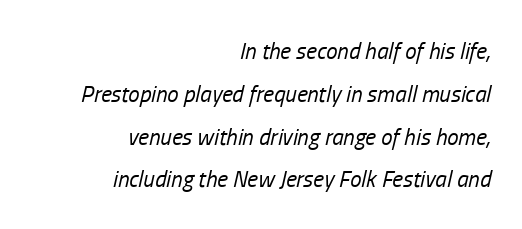
{"italic": "yes", "lean": "right", "slant_degrees": 13, "bold": "no", "underline": "no", "align": "right", "line_spacing_ratio": 1.86, "letter_spacing": "normal", "letter_spacing_em": 0.0, "glyph_px": 23}
